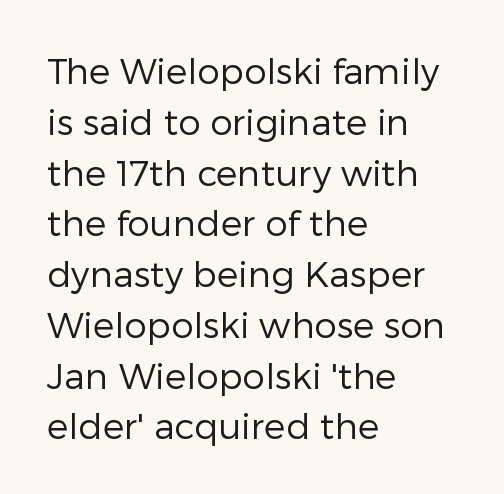
Q: Is the text bold? A: No.
Q: Is the text italic (slanted)? A: No, it is upright.
Q: Is the typeface a serif or a sans-serif typeface? A: Sans-serif.
Q: Is the text underlined? A: No.
Q: How is the paragraph aligned? A: Left-aligned.
Q: Is the spacing between letters normal or unusually wide? A: Normal.
Q: Is the spacing between lines tight, normal or loose? A: Normal.
Q: Width (condensed, normal, or wide)? A: Normal.
Q: Stroke contrast? A: Low.
Q: x-height? A: Medium.
Q: Monospaced? A: No.
